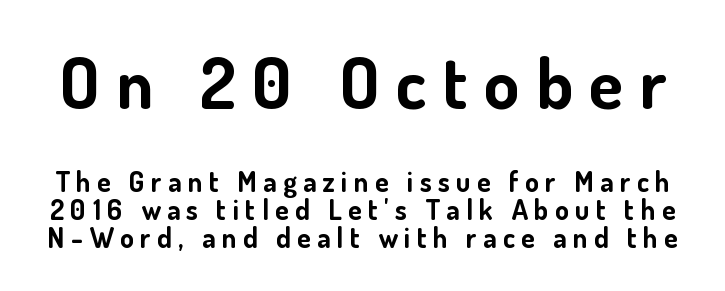
The image shows 71 px bold sans-serif type, upright; set tight line spacing (0.99x), unusually wide letter spacing (+0.23 em), not underlined; the first (top) block is 2.54x larger; low stroke contrast and a small x-height.
